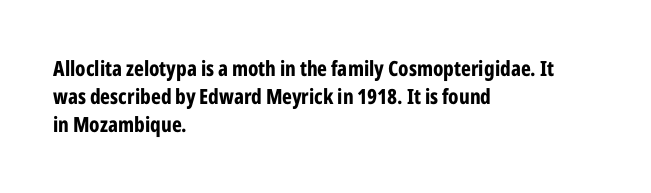
{"italic": "no", "bold": "yes", "underline": "no", "align": "left", "line_spacing": "normal", "line_spacing_ratio": 1.34, "letter_spacing": "normal", "letter_spacing_em": 0.0, "glyph_px": 21}
